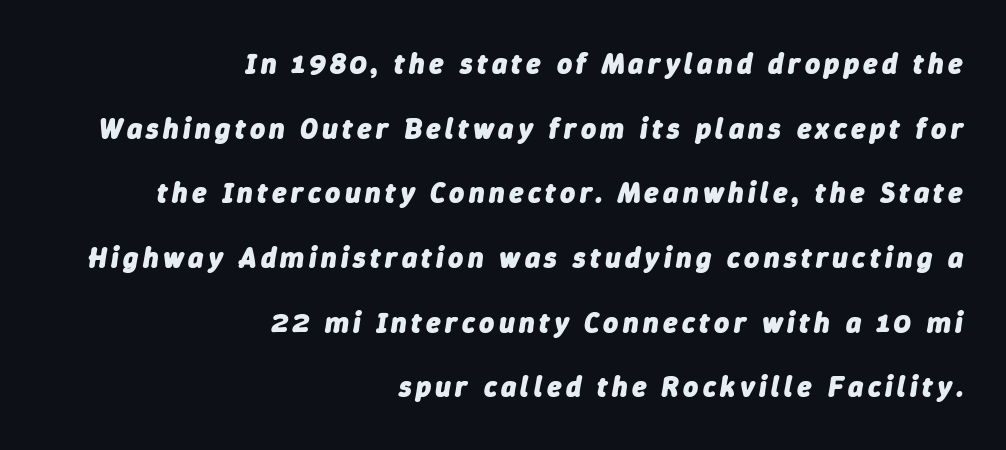
Q: Is the text bold? A: Yes.
Q: Is the text italic (slanted)? A: Yes, it leans right by about 9 degrees.
Q: Is the text underlined? A: No.
Q: How is the paragraph aligned? A: Right-aligned.
Q: Is the spacing between lines tight, normal or loose? A: Loose.
Q: Width (condensed, normal, or wide)? A: Normal.
Q: Stroke contrast? A: Low.
Q: x-height? A: Medium.
Q: Monospaced? A: No.
